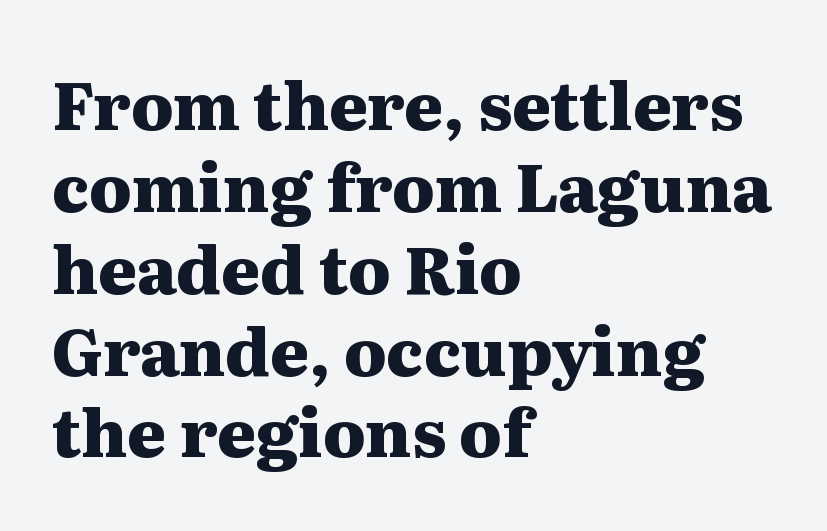
Q: Is the text bold? A: Yes.
Q: Is the text italic (slanted)? A: No, it is upright.
Q: Is the typeface a serif or a sans-serif typeface? A: Serif.
Q: Is the text underlined? A: No.
Q: How is the paragraph aligned? A: Left-aligned.
Q: Is the spacing between letters normal or unusually wide? A: Normal.
Q: Width (condensed, normal, or wide)? A: Wide.
Q: Stroke contrast? A: Medium.
Q: x-height? A: Medium.
Q: Monospaced? A: No.
